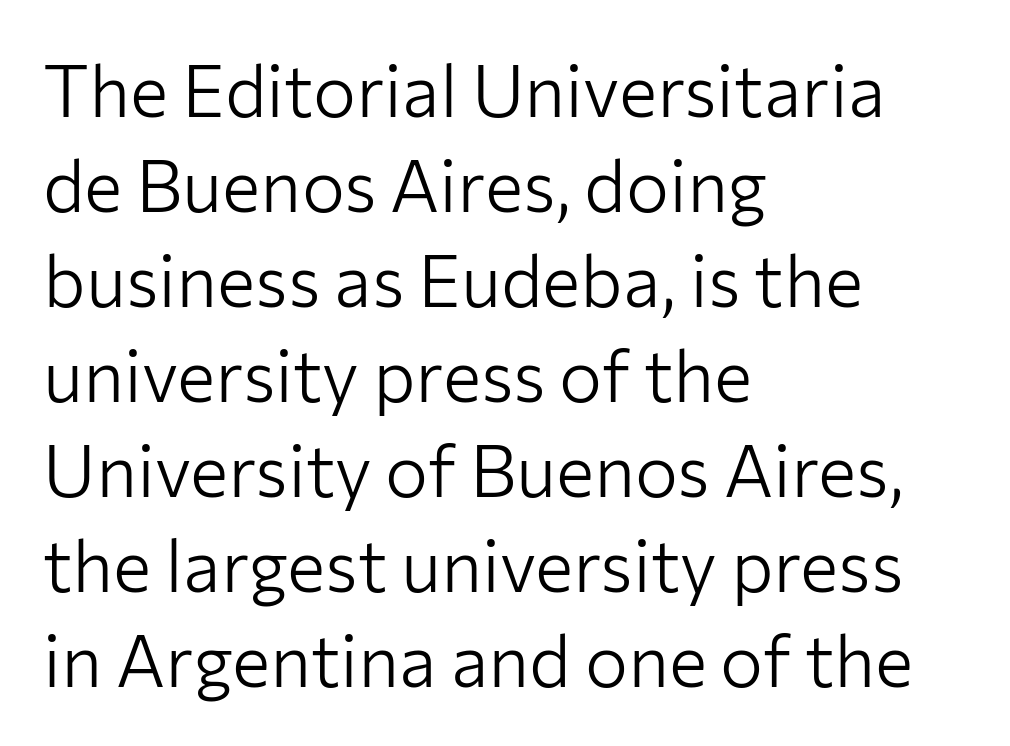
The image shows 72 px light sans-serif type, upright; set left-aligned, normal line spacing (1.32x), normal letter spacing, not underlined; low stroke contrast and a medium x-height.
